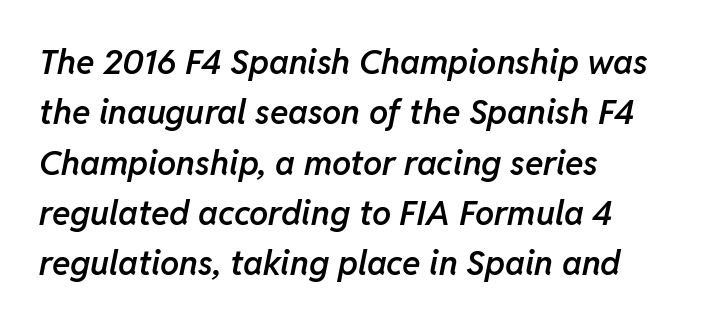
Q: Is the text bold? A: Semi-bold.
Q: Is the text italic (slanted)? A: Yes, it leans right by about 11 degrees.
Q: Is the text underlined? A: No.
Q: How is the paragraph aligned? A: Left-aligned.
Q: Is the spacing between letters normal or unusually wide? A: Normal.
Q: Is the spacing between lines tight, normal or loose? A: Normal.
Q: Width (condensed, normal, or wide)? A: Normal.
Q: Stroke contrast? A: Low.
Q: x-height? A: Medium.
Q: Monospaced? A: No.
